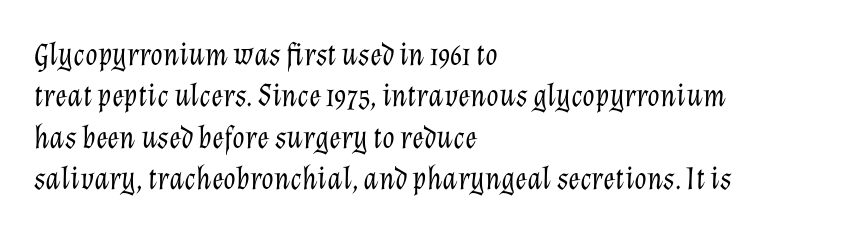
Q: Is the text bold? A: No.
Q: Is the text italic (slanted)? A: Yes, it leans right by about 12 degrees.
Q: Is the text underlined? A: No.
Q: How is the paragraph aligned? A: Left-aligned.
Q: Is the spacing between letters normal or unusually wide? A: Normal.
Q: Is the spacing between lines tight, normal or loose? A: Normal.
Q: Width (condensed, normal, or wide)? A: Normal.
Q: Stroke contrast? A: Low.
Q: x-height? A: Medium.
Q: Monospaced? A: No.
